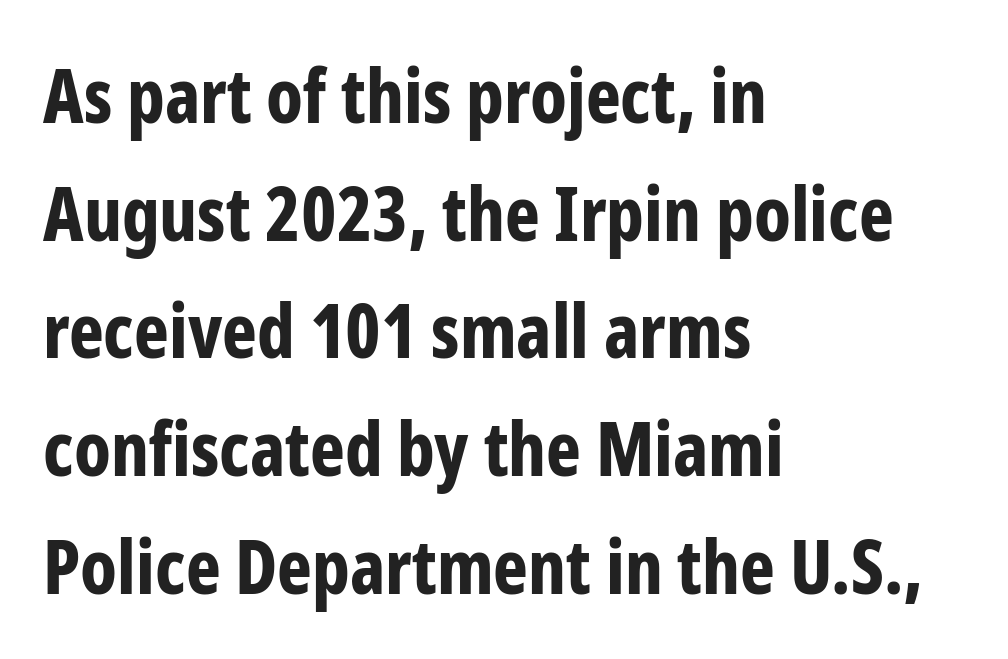
{"serif": "no", "italic": "no", "bold": "yes", "weight": "bold", "width": "condensed", "stroke_contrast": "low", "x_height": "medium", "monospaced": "no", "underline": "no", "align": "left", "line_spacing": "normal", "line_spacing_ratio": 1.59, "letter_spacing": "normal", "letter_spacing_em": 0.0, "glyph_px": 74}
